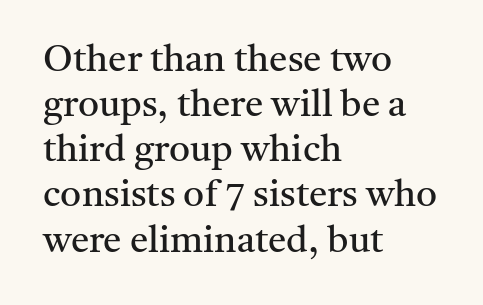
{"serif": "yes", "italic": "no", "bold": "no", "weight": "regular", "width": "normal", "stroke_contrast": "medium", "x_height": "medium", "monospaced": "no", "underline": "no", "align": "left", "line_spacing_ratio": 1.22, "letter_spacing": "normal", "letter_spacing_em": 0.0, "glyph_px": 37}
